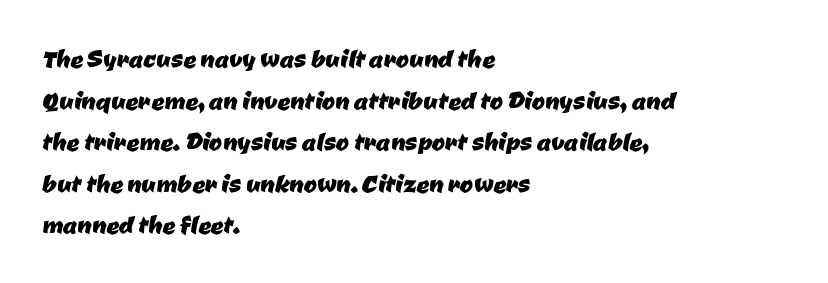
{"serif": "no", "width": "normal", "stroke_contrast": "low", "x_height": "medium", "monospaced": "no", "underline": "no", "align": "left", "line_spacing": "normal", "line_spacing_ratio": 1.3, "letter_spacing": "normal", "letter_spacing_em": 0.0, "glyph_px": 32}
